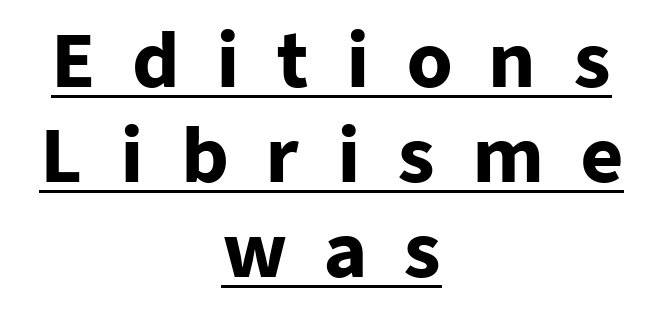
{"serif": "no", "italic": "no", "bold": "yes", "weight": "heavy", "width": "normal", "stroke_contrast": "low", "x_height": "medium", "monospaced": "no", "underline": "yes", "align": "center", "line_spacing": "normal", "line_spacing_ratio": 1.3, "letter_spacing": "wide", "letter_spacing_em": 0.5, "glyph_px": 73}
